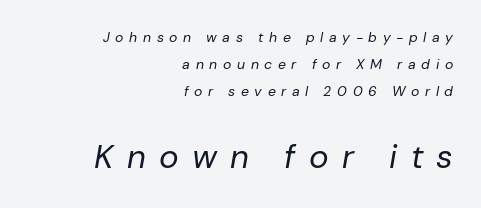
Q: Is the text bold? A: No.
Q: Is the text italic (slanted)? A: Yes, it leans right by about 10 degrees.
Q: Is the text underlined? A: No.
Q: How is the paragraph aligned? A: Right-aligned.
Q: Is the spacing between letters normal or unusually wide? A: Unusually wide.
Q: Is the spacing between lines tight, normal or loose? A: Loose.
Q: Which block of text is set in a larger size, the first (top) or the second (bottom)? A: The second (bottom) one.
Q: Width (condensed, normal, or wide)? A: Normal.
Q: Stroke contrast? A: Low.
Q: x-height? A: Medium.
Q: Monospaced? A: No.
